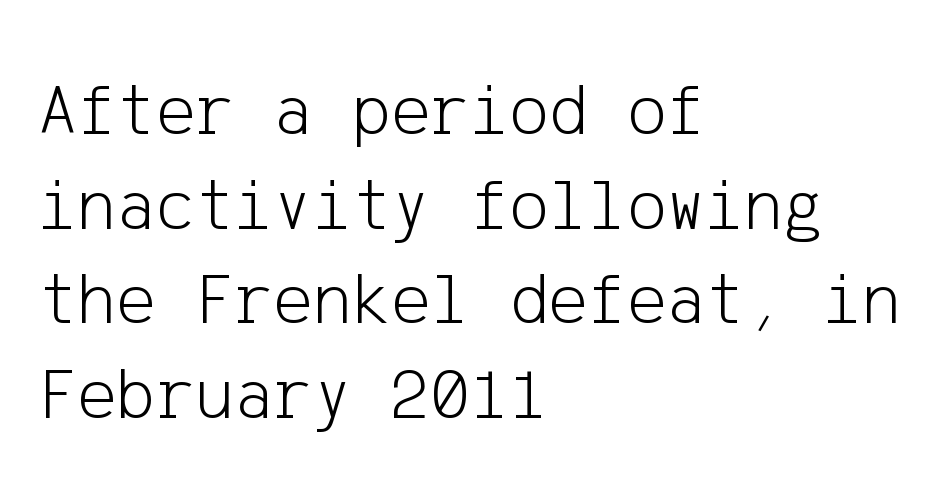
{"serif": "no", "italic": "no", "bold": "no", "weight": "light", "width": "normal", "stroke_contrast": "low", "x_height": "medium", "underline": "no", "align": "left", "line_spacing": "normal", "line_spacing_ratio": 1.28, "letter_spacing": "normal", "letter_spacing_em": 0.0, "glyph_px": 74}
